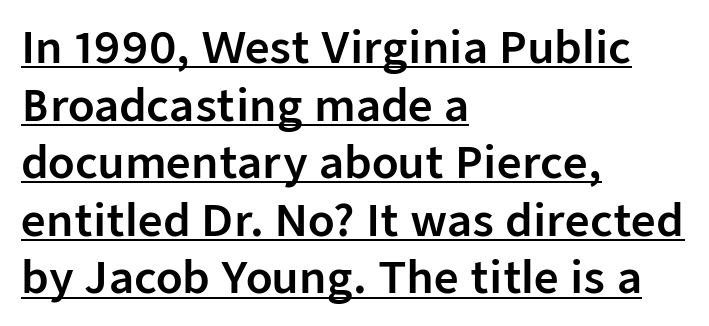
These lines keep a tight, regular rhythm from letter to letter. Does a line run under the words? Yes, clearly. Style check: upright. Quick note: interline space is typical. Horizontally, the lines are justified to the leading edge only.
